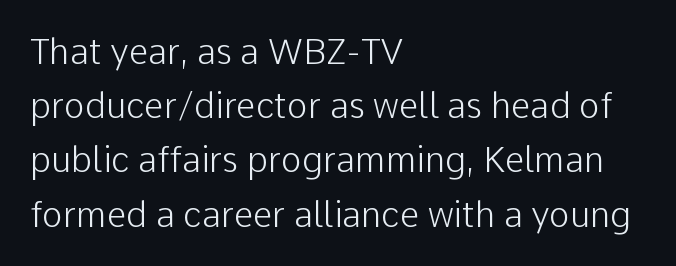
{"serif": "no", "italic": "no", "bold": "no", "weight": "light", "width": "normal", "stroke_contrast": "low", "x_height": "medium", "monospaced": "no", "underline": "no", "align": "left", "line_spacing": "normal", "line_spacing_ratio": 1.55, "letter_spacing": "normal", "letter_spacing_em": 0.0, "glyph_px": 35}
